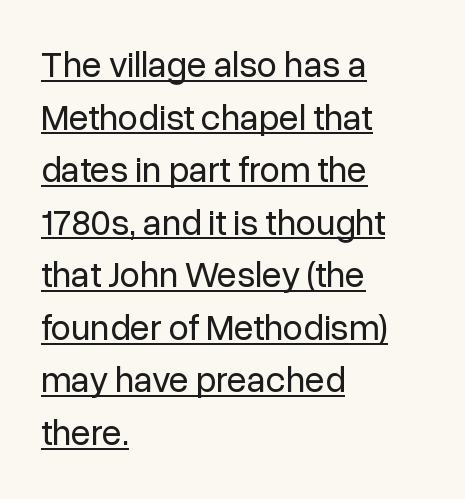
The image shows 36 px regular-weight sans-serif type, upright; set left-aligned, normal line spacing (1.46x), normal letter spacing, underlined; low stroke contrast and a medium x-height.
